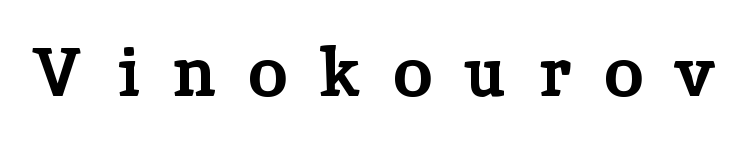
Proportional: the letters do not fall into vertical columns. Unlike a clean sans, this face finishes its strokes with serifs. Upright lettering throughout. The passage shown has open, widely tracked lettering throughout. Quick note: underline off.
